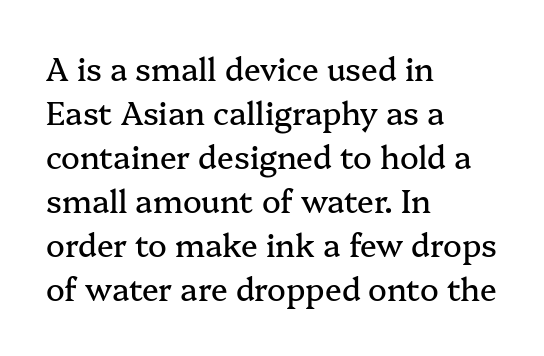
Q: Is the text italic (slanted)? A: No, it is upright.
Q: Is the typeface a serif or a sans-serif typeface? A: Serif.
Q: Is the text underlined? A: No.
Q: How is the paragraph aligned? A: Left-aligned.
Q: Is the spacing between letters normal or unusually wide? A: Normal.
Q: Is the spacing between lines tight, normal or loose? A: Normal.
Q: Width (condensed, normal, or wide)? A: Normal.
Q: Stroke contrast? A: Medium.
Q: x-height? A: Medium.
Q: Monospaced? A: No.
